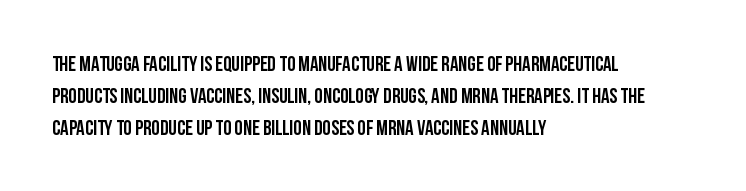
{"italic": "no", "underline": "no", "align": "left", "line_spacing": "normal", "line_spacing_ratio": 1.52, "letter_spacing": "normal", "letter_spacing_em": 0.0, "glyph_px": 21}
